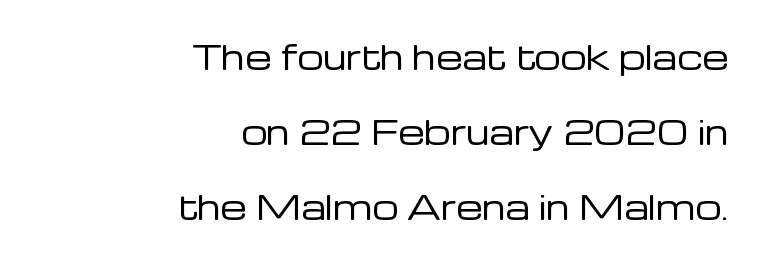
Q: Is the text bold? A: No.
Q: Is the text italic (slanted)? A: No, it is upright.
Q: Is the typeface a serif or a sans-serif typeface? A: Sans-serif.
Q: Is the text underlined? A: No.
Q: How is the paragraph aligned? A: Right-aligned.
Q: Is the spacing between letters normal or unusually wide? A: Normal.
Q: Is the spacing between lines tight, normal or loose? A: Loose.
Q: Width (condensed, normal, or wide)? A: Normal.
Q: Stroke contrast? A: Low.
Q: x-height? A: Medium.
Q: Monospaced? A: No.
